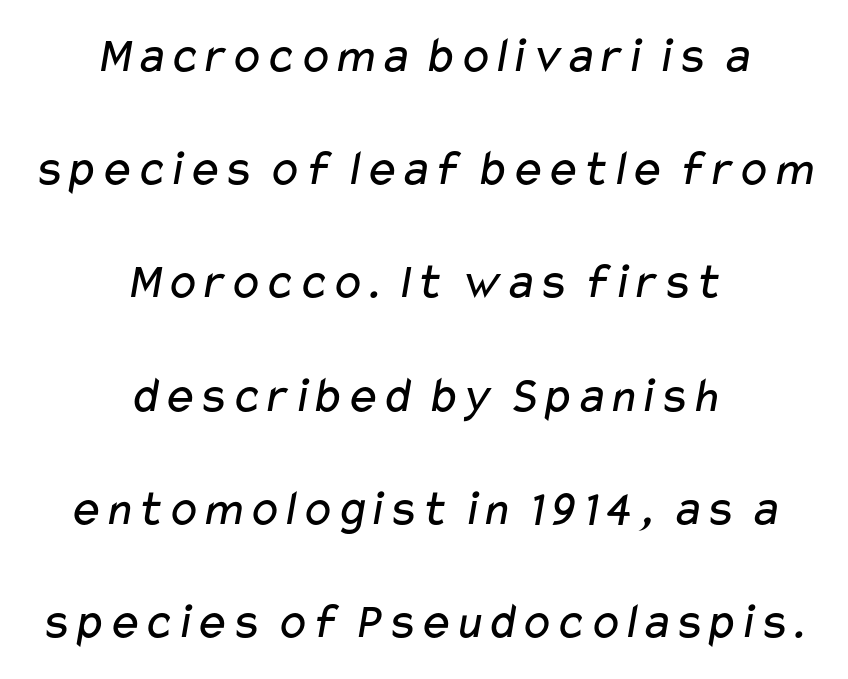
Lines of text with bare space underneath. The characters display no serif detailing; their extremities are plain. Weight: regular or lighter. The rendering uses natural spacing where letterforms have individual widths.
